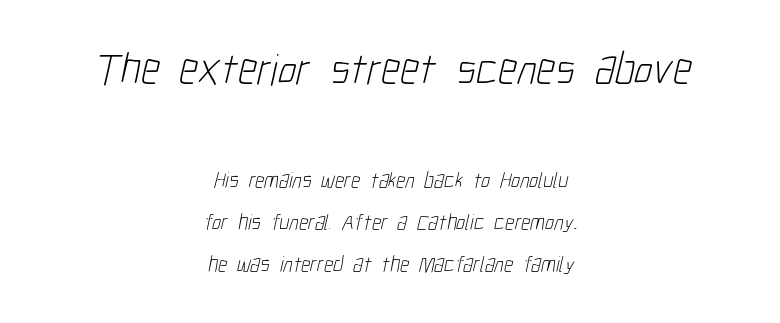
Heaviness? Minimal to ordinary, like unemphasized prose. Is the letter spacing exaggerated? No — it looks like the ordinary default. Reading top to bottom, the characters get smaller at the block break. The block of text is sparse from top to bottom, with ample space between rows. Spacing verdict: proportional, widths tailored to each character.
